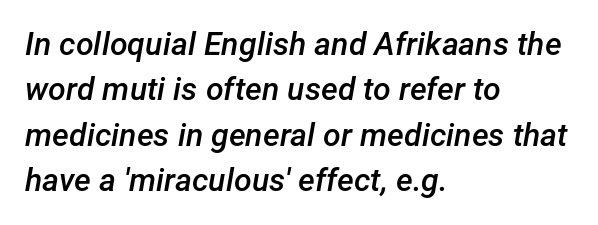
Notice how descenders clear the ascenders below comfortably — that's standard leading. The lettering tilts uniformly, giving the passage an italic look. Letters rest on an invisible, unmarked baseline. A classic flush-left, rag-right setting is used for this passage.
